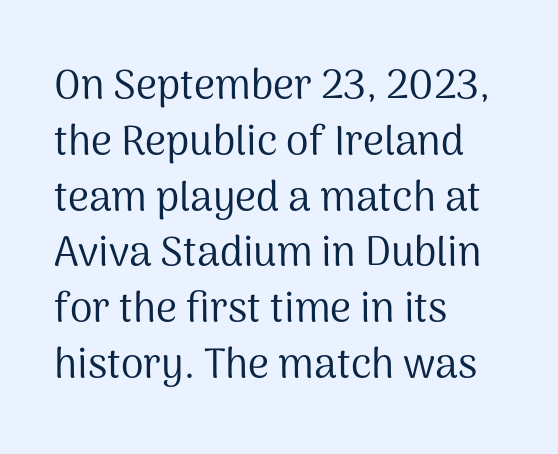
Here the glyphs are tracked normally, forming tight word shapes. Quick note: underline off. Compared with a typical body face, this is equally light or lighter still. The text block is weighted toward the left margin, trailing off unevenly rightward. The face used here is proportionally spaced, like ordinary book or web type. This rendering employs a face without finishing strokes, i.e., a sans-serif.
